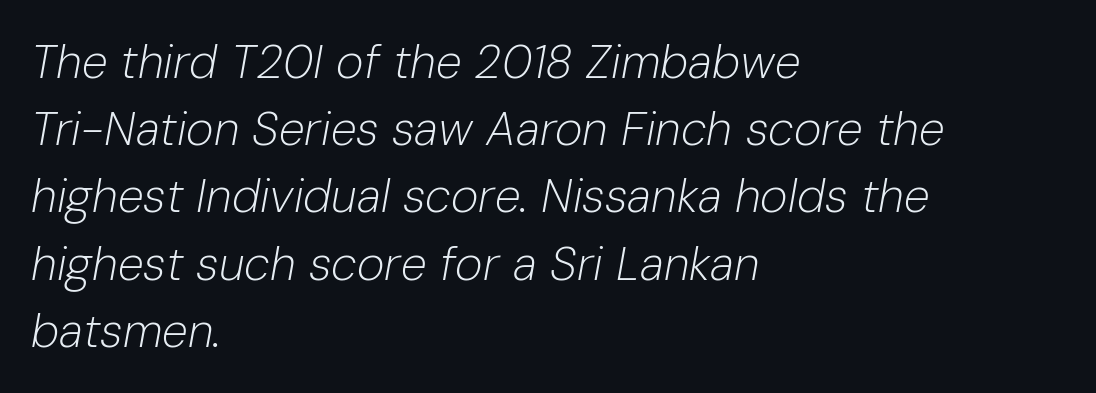
The words here are not underlined. Line starts are locked; line ends wander. Is this a fixed-width face? No — the glyphs have proportional, varying widths. Honestly, the letter spacing is just normal — you wouldn't notice it. Is the stroke heavy? The answer is a plain regular-or-lighter. Horizontal bands of white between lines are of average thickness.
